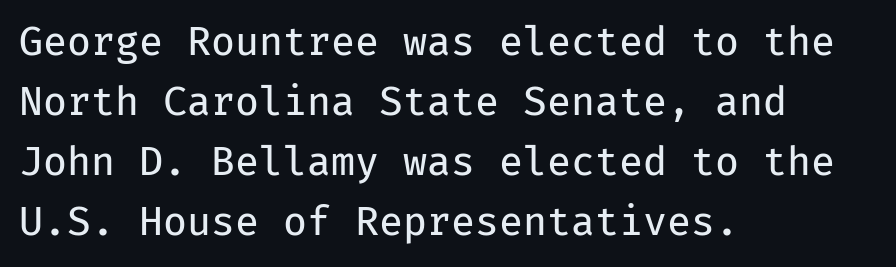
The lines sit at an ordinary, default distance from one another. Underlining? Definitely not there. A quiet, ordinary-to-light weight characterises the typeface. What stands out about the letter spacing? Nothing — it is the standard amount. The rendering uses typewriter-style spacing with identical character cells. A typesetter would label this face a sans.
